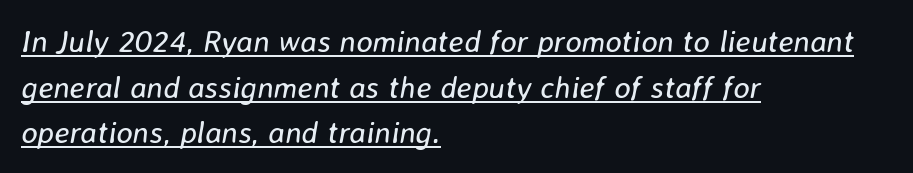
The image shows 31 px regular-weight type, italic (leaning right); set left-aligned, normal line spacing (1.47x), normal letter spacing, underlined; low stroke contrast and a medium x-height.
